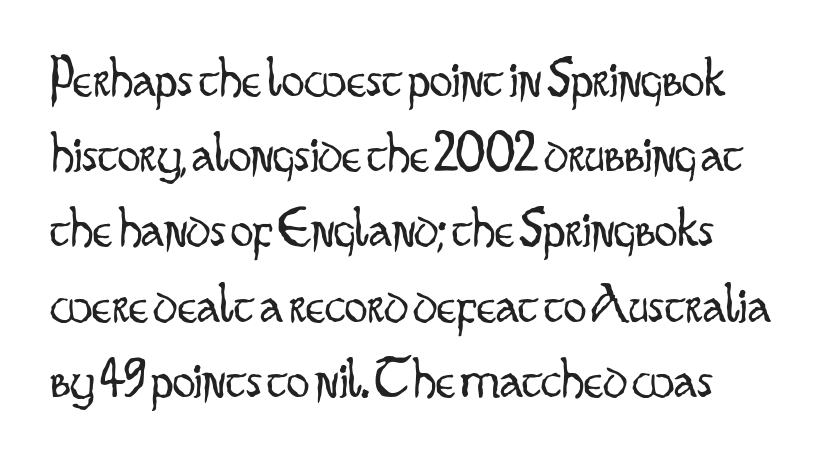
{"serif": "no", "italic": "no", "bold": "no", "weight": "light", "width": "condensed", "stroke_contrast": "low", "x_height": "small", "monospaced": "no", "underline": "no", "line_spacing": "normal", "line_spacing_ratio": 1.32, "letter_spacing": "normal", "letter_spacing_em": 0.0, "glyph_px": 57}
